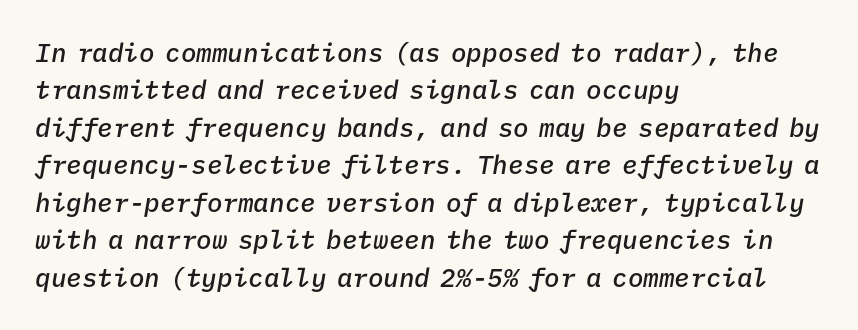
Q: Is the text bold? A: Semi-bold.
Q: Is the text italic (slanted)? A: Yes, it leans right by about 9 degrees.
Q: Is the text underlined? A: No.
Q: How is the paragraph aligned? A: Left-aligned.
Q: Is the spacing between letters normal or unusually wide? A: Normal.
Q: Is the spacing between lines tight, normal or loose? A: Normal.
